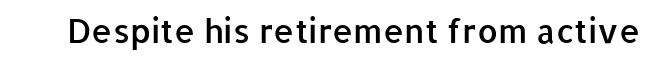
These lines keep a tight, regular rhythm from letter to letter. Do the characters align in a grid? No, the font is proportional. Only glyphs here, with clear space below each row. The font's upright variant was chosen for this text.
